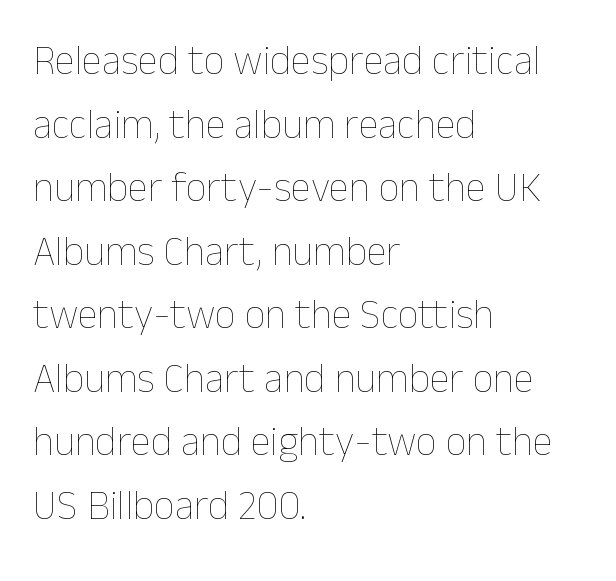
{"italic": "no", "bold": "no", "weight": "thin", "width": "normal", "stroke_contrast": "low", "x_height": "medium", "monospaced": "no", "underline": "no", "align": "left", "line_spacing": "normal", "line_spacing_ratio": 1.55, "letter_spacing": "normal", "letter_spacing_em": 0.0, "glyph_px": 41}
